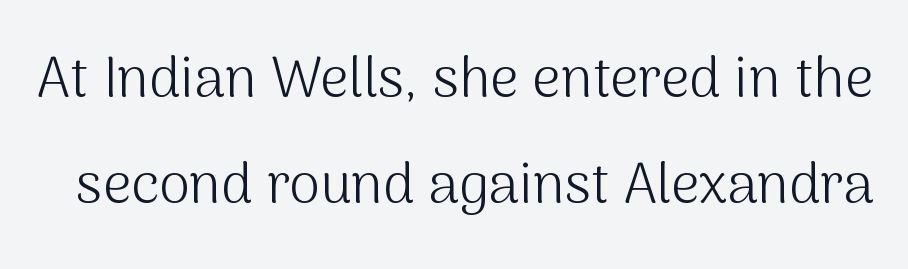
{"serif": "no", "italic": "no", "bold": "no", "weight": "light", "width": "normal", "stroke_contrast": "medium", "x_height": "medium", "monospaced": "no", "underline": "no", "line_spacing_ratio": 1.89, "letter_spacing": "normal", "letter_spacing_em": 0.0, "glyph_px": 56}
